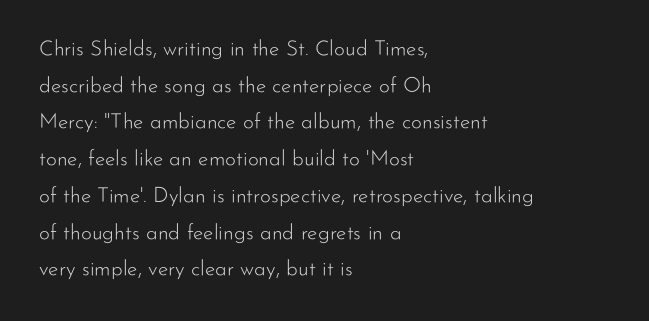
{"italic": "no", "bold": "no", "underline": "no", "align": "left", "line_spacing_ratio": 1.75, "letter_spacing": "normal", "letter_spacing_em": 0.0, "glyph_px": 21}
